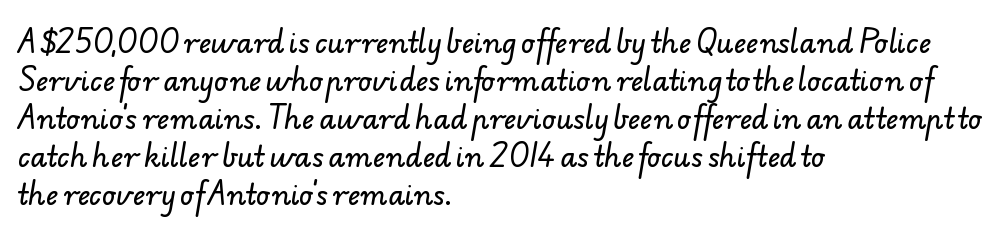
Glyph-to-glyph distance matches everyday printed text. Vertically, the passage feels balanced, rows spaced as you'd expect. Lines of text with bare space underneath. Is the block centered? No — it sits flush against the left margin.
